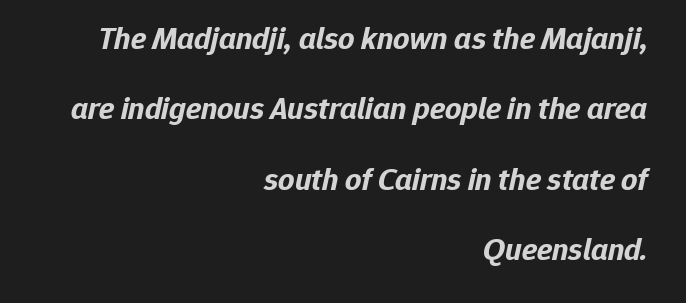
The image shows 32 px bold type, italic (leaning right); set right-aligned, loose line spacing (2.2x), normal letter spacing, not underlined; low stroke contrast and a medium x-height.
